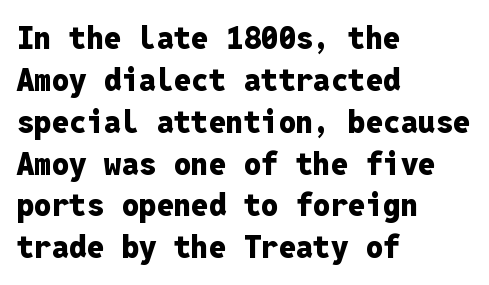
Check where the strokes stop: nothing finishes them off — pure sans. Horizontal alignment here is leftward, the default for most running prose. Does the weight exceed regular? Yes, all the way to bold. Does the leading feel generous? No, just average. Fixed-width glyphs throughout — classic coding-font behaviour.
